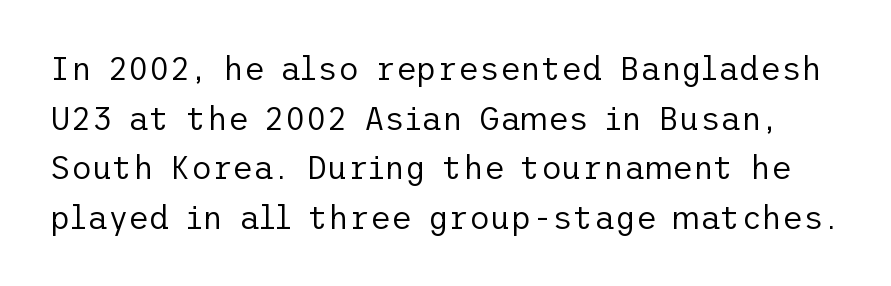
The image shows 32 px regular-weight sans-serif type, upright; set normal line spacing (1.55x), normal letter spacing, not underlined; low stroke contrast and a medium x-height.
